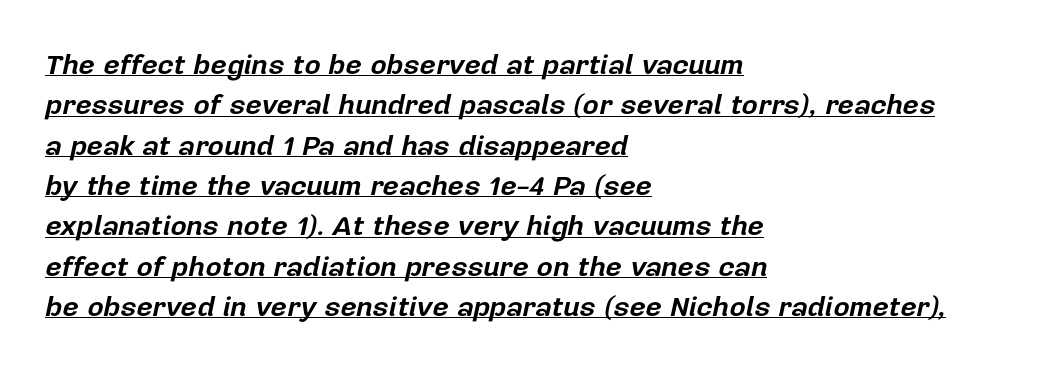
The image shows 28 px bold type, italic (leaning right); set left-aligned, normal line spacing (1.44x), normal letter spacing, underlined; low stroke contrast and a medium x-height.
